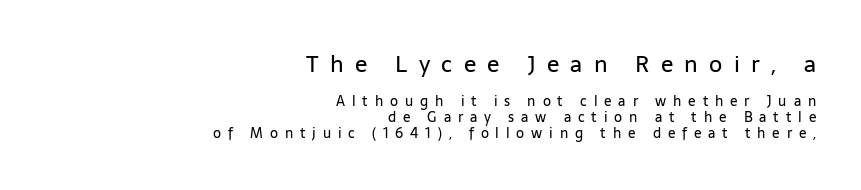
Q: Is the text bold? A: No.
Q: Is the text italic (slanted)? A: No, it is upright.
Q: Is the text underlined? A: No.
Q: How is the paragraph aligned? A: Right-aligned.
Q: Is the spacing between letters normal or unusually wide? A: Unusually wide.
Q: Is the spacing between lines tight, normal or loose? A: Tight.
Q: Which block of text is set in a larger size, the first (top) or the second (bottom)? A: The first (top) one.
